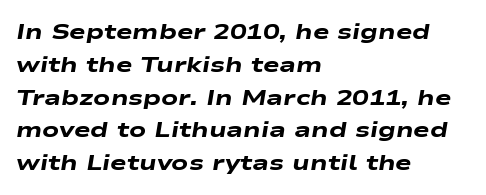
The gaps between neighbouring characters are ordinary and unremarkable. Does the leading feel generous? No, just average. These words are printed bold, with thick strokes throughout. The passage shown leans; its letterforms are oblique. Honestly, there is no underline to notice here at all.
